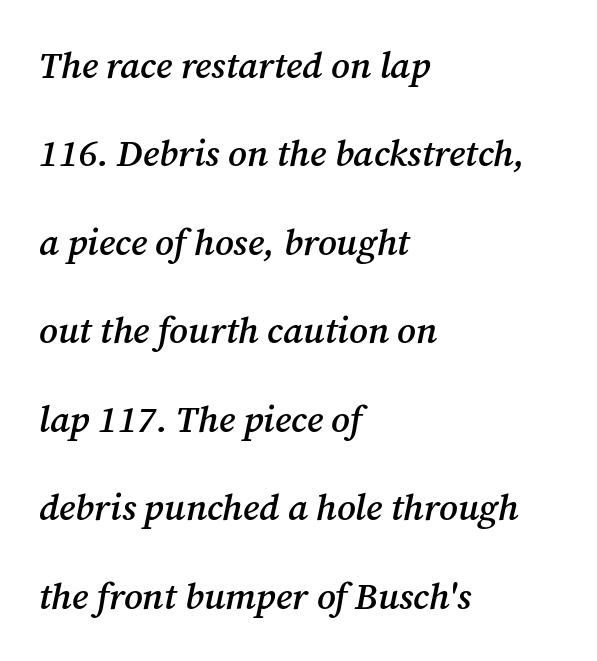
The image shows 37 px semibold serif type, italic (leaning right); set left-aligned, loose line spacing (2.39x), normal letter spacing, not underlined; medium stroke contrast and a medium x-height.
